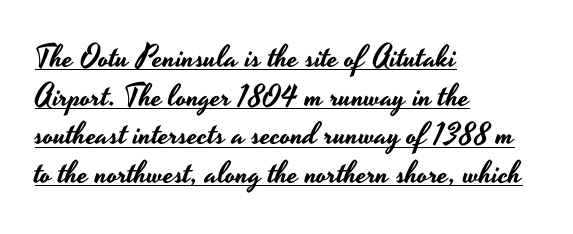
Typeset ragged right — the left edge is the straight one. Each line of the rendering has a horizontal stroke beneath the glyphs. Note the varied advance widths — an 'i' is clearly narrower than an 'm'. The leading is moderate, giving the passage an even texture.
